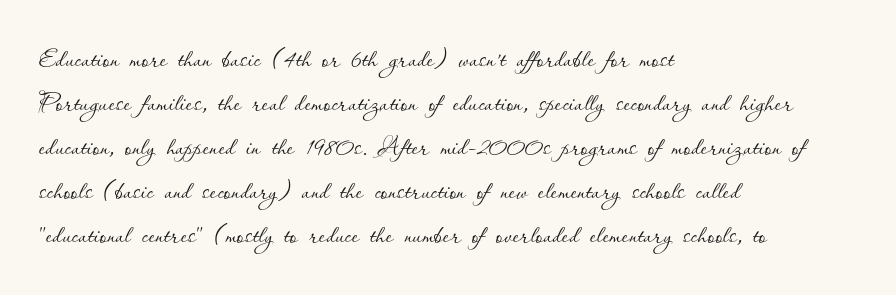
{"bold": "no", "weight": "thin", "width": "normal", "stroke_contrast": "low", "x_height": "small", "monospaced": "no", "underline": "no", "align": "left", "line_spacing": "normal", "line_spacing_ratio": 1.26, "letter_spacing": "normal", "letter_spacing_em": 0.0, "glyph_px": 35}
